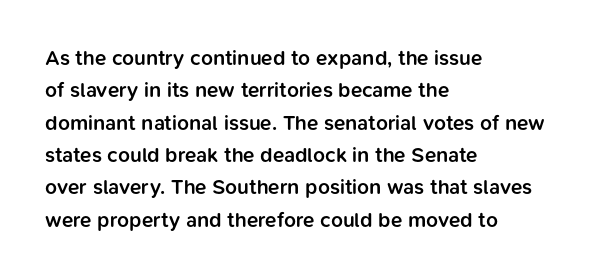
Q: Is the text bold? A: Semi-bold.
Q: Is the text italic (slanted)? A: No, it is upright.
Q: Is the text underlined? A: No.
Q: How is the paragraph aligned? A: Left-aligned.
Q: Is the spacing between letters normal or unusually wide? A: Normal.
Q: Is the spacing between lines tight, normal or loose? A: Normal.
